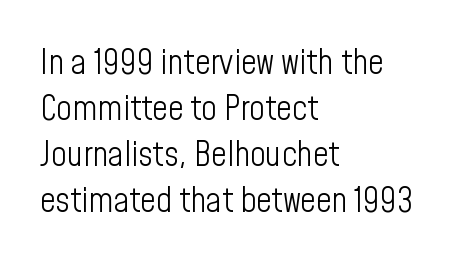
This sample has the flowing, uneven cadence of proportional lettering. Caption: multi-line text, flush left, ragged right. Reading down the column, the eye jumps a familiar distance to each next line. In terms of letterspacing, this is plain default setting. This reads as an unemphasized weight, regular at the heaviest. The words here are not underlined.
